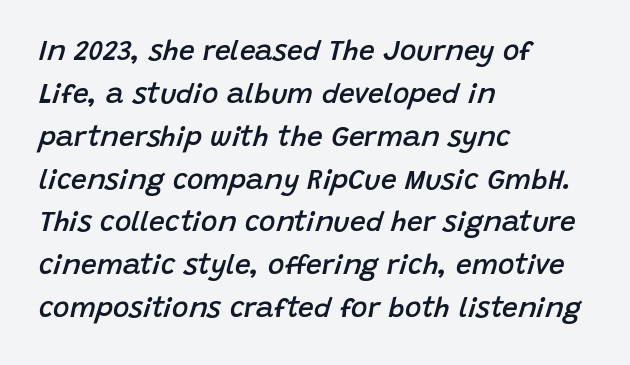
Summary of vertical rhythm: regular, with standard interline spacing. Anything drawn beneath the words? Only blank space. The characters look somewhat weighty, a semibold short of true bold. Does the copy run flush right? No — it runs flush left.
